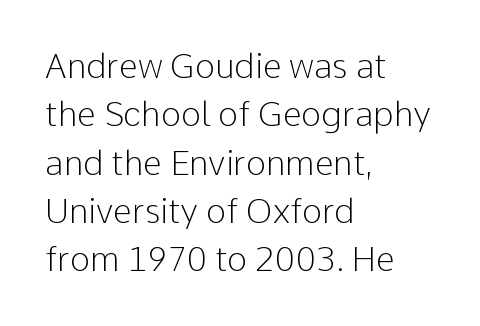
{"serif": "no", "italic": "no", "bold": "no", "weight": "light", "width": "normal", "stroke_contrast": "low", "x_height": "medium", "monospaced": "no", "underline": "no", "align": "left", "line_spacing": "normal", "line_spacing_ratio": 1.42, "letter_spacing": "normal", "letter_spacing_em": 0.0, "glyph_px": 34}
